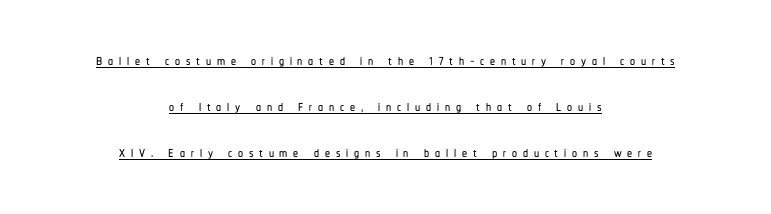
Q: Is the text italic (slanted)? A: No, it is upright.
Q: Is the text underlined? A: Yes.
Q: How is the paragraph aligned? A: Centered.
Q: Is the spacing between letters normal or unusually wide? A: Unusually wide.
Q: Is the spacing between lines tight, normal or loose? A: Loose.
